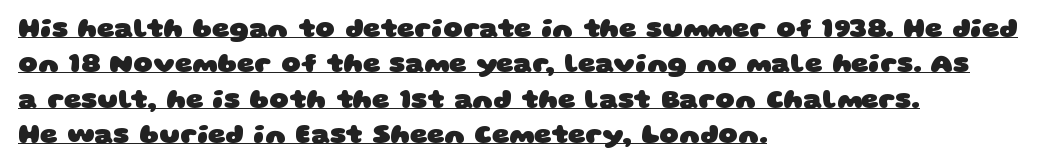
Q: Is the text bold? A: Yes.
Q: Is the text underlined? A: Yes.
Q: How is the paragraph aligned? A: Left-aligned.
Q: Is the spacing between letters normal or unusually wide? A: Normal.
Q: Is the spacing between lines tight, normal or loose? A: Normal.
